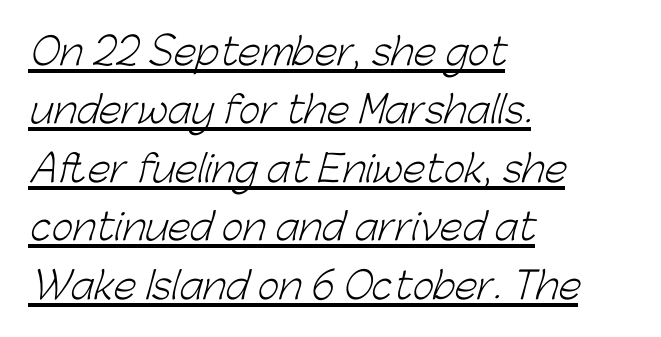
Stroke mass is kept to a normal reading level or below. Rows of type keep a routine distance in the vertical direction. Horizontally, the lines are justified to the leading edge only. Think of a printed novel: that variable character pitch is what you see here.
